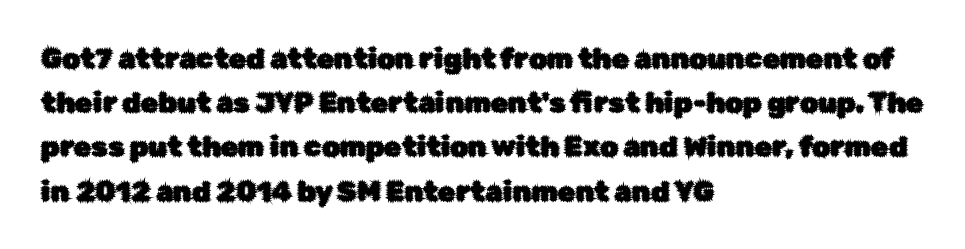
The image shows 28 px sans-serif type, upright; set left-aligned, normal line spacing (1.58x), normal letter spacing, not underlined; low stroke contrast and a medium x-height.
